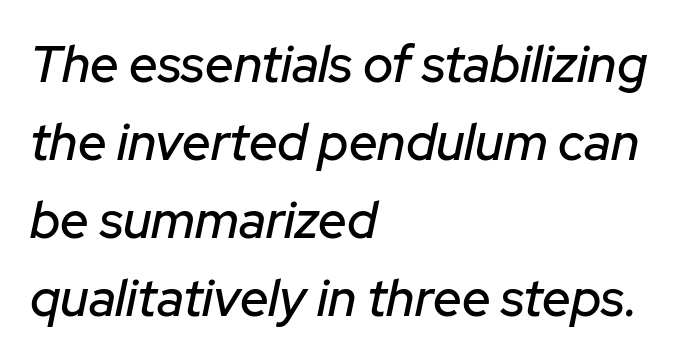
Any mark beneath the type? The region is blank. Looking at the ascenders, they clearly lean. The block of text has a typical density, with ordinary space between rows. The lines in this sample share a left origin and differ only in where they stop. Is the letter spacing exaggerated? No — it looks like the ordinary default.
